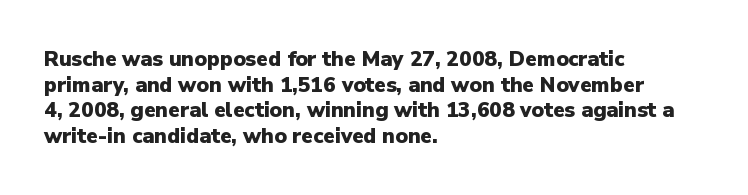
The image shows 21 px bold type, upright; set left-aligned, line spacing 1.22x, normal letter spacing, not underlined.
